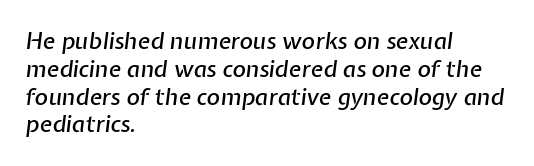
{"italic": "yes", "lean": "right", "slant_degrees": 7, "underline": "no", "align": "left", "line_spacing_ratio": 1.21, "letter_spacing": "normal", "letter_spacing_em": 0.0, "glyph_px": 23}
